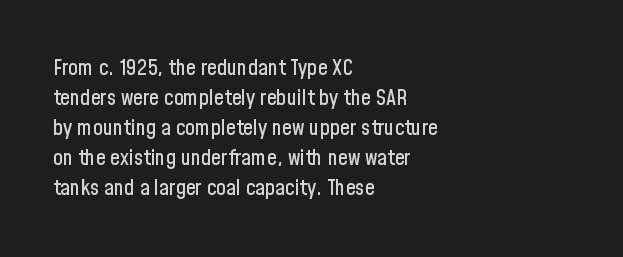
{"italic": "no", "underline": "no", "align": "left", "line_spacing": "normal", "line_spacing_ratio": 1.36, "letter_spacing": "normal", "letter_spacing_em": 0.0, "glyph_px": 22}
